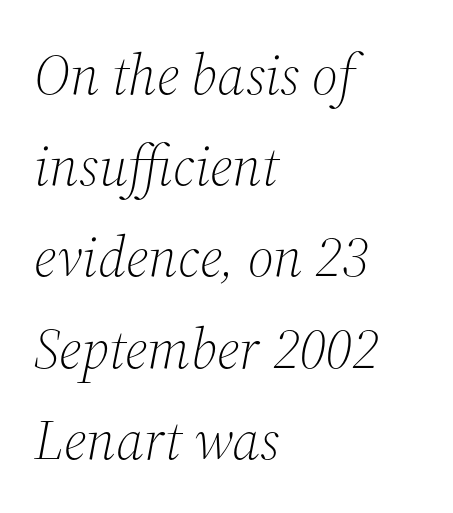
Q: Is the text bold? A: No.
Q: Is the text italic (slanted)? A: Yes, it leans right by about 12 degrees.
Q: Is the typeface a serif or a sans-serif typeface? A: Serif.
Q: Is the text underlined? A: No.
Q: How is the paragraph aligned? A: Left-aligned.
Q: Is the spacing between letters normal or unusually wide? A: Normal.
Q: Is the spacing between lines tight, normal or loose? A: Normal.
Q: Width (condensed, normal, or wide)? A: Normal.
Q: Stroke contrast? A: Medium.
Q: x-height? A: Medium.
Q: Monospaced? A: No.
